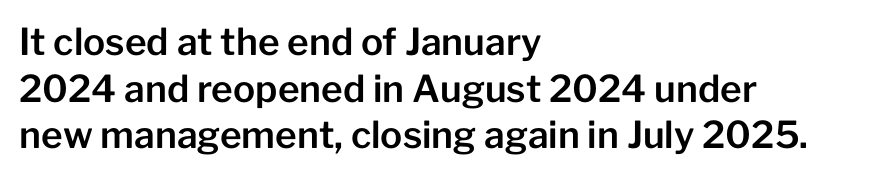
Beneath every word, the page is bare. Ordinary non-slanted type is in use. Do the characters align in a grid? No, the font is proportional. Is the letter spacing exaggerated? No — it looks like the ordinary default. The block of text has a typical density, with ordinary space between rows. Regarding serifs, this sample does without them.
